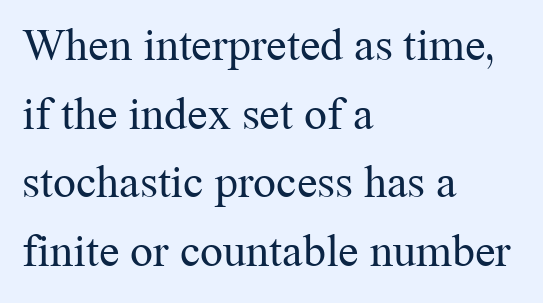
The lines are quadded left. Characters remain perfectly vertical along every line. Each row of text sits above clean, open space. The line-height multiplier appears to be the usual default. Characters follow at the spacing the type designer built in. To sum up the face: it has serifs.
